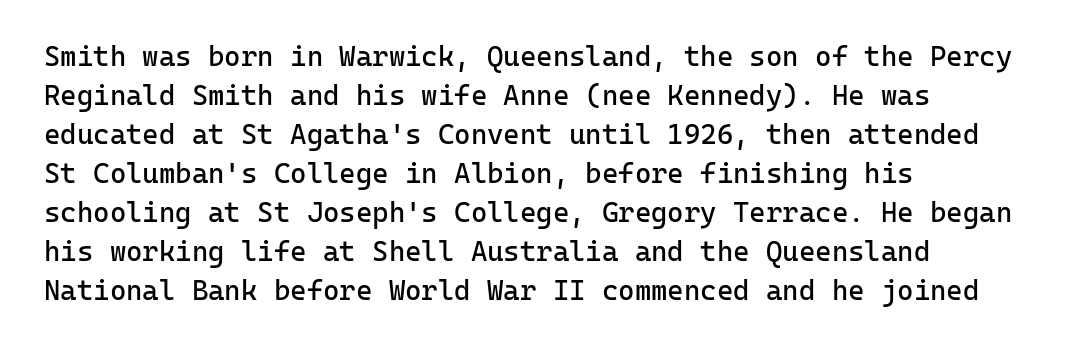
{"serif": "no", "italic": "no", "bold": "no", "weight": "regular", "width": "normal", "stroke_contrast": "low", "x_height": "medium", "monospaced": "yes", "underline": "no", "align": "left", "line_spacing": "normal", "line_spacing_ratio": 1.39, "letter_spacing": "normal", "letter_spacing_em": 0.0, "glyph_px": 28}
